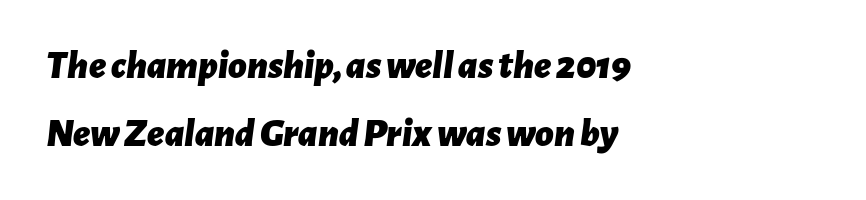
Regular leading. Alignment: flush left. In terms of letterspacing, this is plain default setting. Is the type slanted? Yes — the strokes lean at a clear angle.
